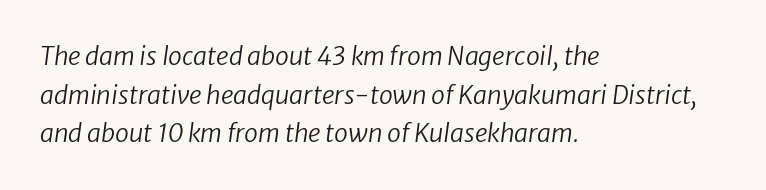
{"bold": "no", "underline": "no", "align": "left", "line_spacing": "normal", "line_spacing_ratio": 1.55, "letter_spacing": "normal", "letter_spacing_em": 0.0, "glyph_px": 25}
